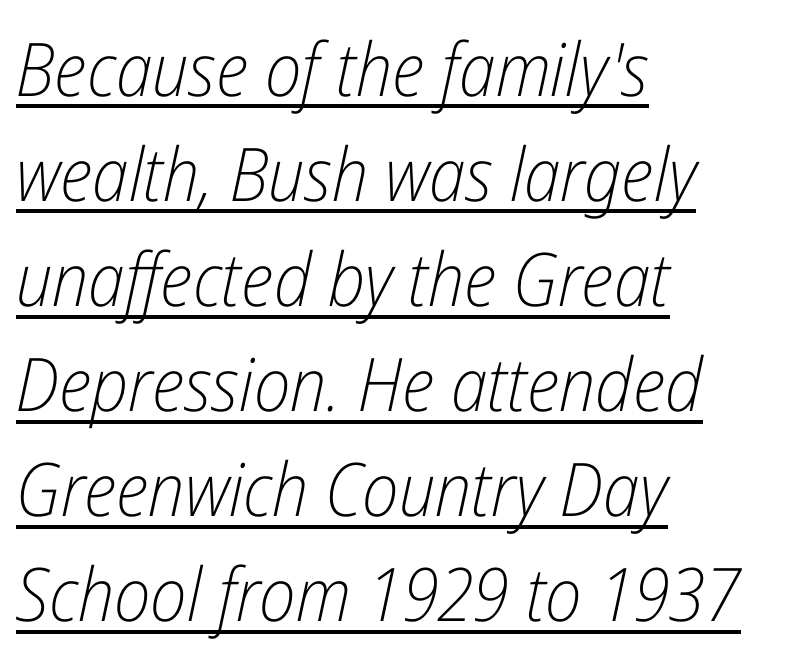
No chunkiness to these letters — they're not bold. This rendering leaves character spacing at its baseline value. If you drew a ruler down the left edge, every line would touch it. Character widths vary here, with narrow letters taking less room than wide ones.
